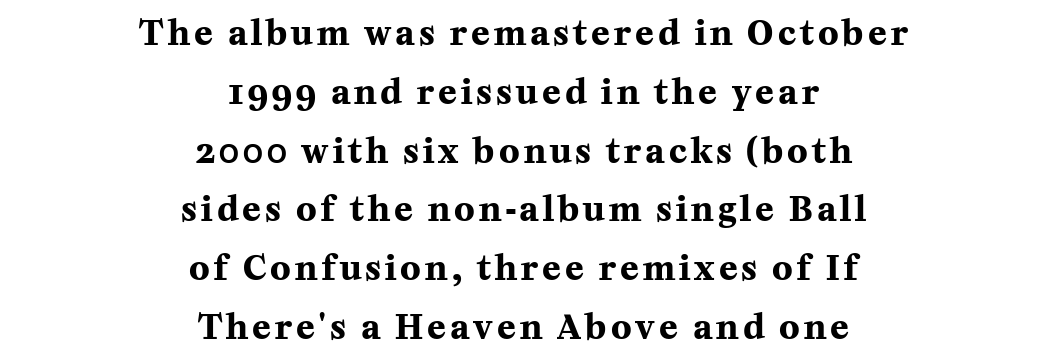
{"serif": "yes", "italic": "no", "bold": "yes", "weight": "bold", "width": "normal", "stroke_contrast": "medium", "x_height": "medium", "monospaced": "no", "underline": "no", "align": "center", "line_spacing_ratio": 1.73, "glyph_px": 34}
